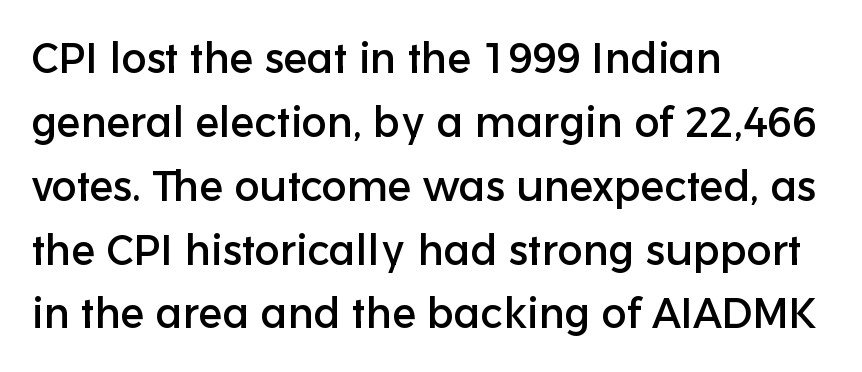
Q: Is the text italic (slanted)? A: No, it is upright.
Q: Is the typeface a serif or a sans-serif typeface? A: Sans-serif.
Q: Is the text underlined? A: No.
Q: How is the paragraph aligned? A: Left-aligned.
Q: Is the spacing between letters normal or unusually wide? A: Normal.
Q: Is the spacing between lines tight, normal or loose? A: Normal.
Q: Width (condensed, normal, or wide)? A: Normal.
Q: Stroke contrast? A: Low.
Q: x-height? A: Medium.
Q: Monospaced? A: No.
